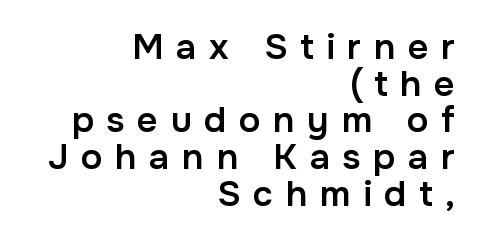
Firm but not heavy-handed strokes: this text is semibold. The tracking reads as deliberately expanded to a designer's eye. Serifs: no, the terminals of the letterforms are clean. You could barely slide anything between these rows.
